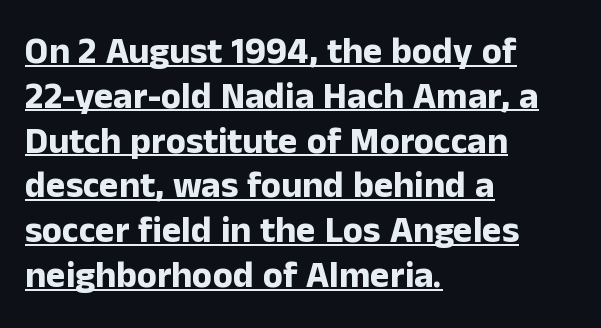
The image shows 37 px bold sans-serif type, upright; set left-aligned, line spacing 1.21x, normal letter spacing, underlined; low stroke contrast and a medium x-height.
